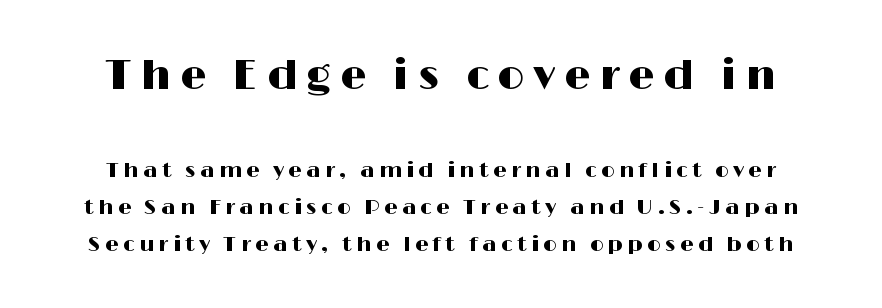
Honestly, there is no underline to notice here at all. This rendering widens character spacing well past its baseline value. Unlike italic type, these characters show no tilt at all. Is this a fixed-width face? No — the glyphs have proportional, varying widths.
